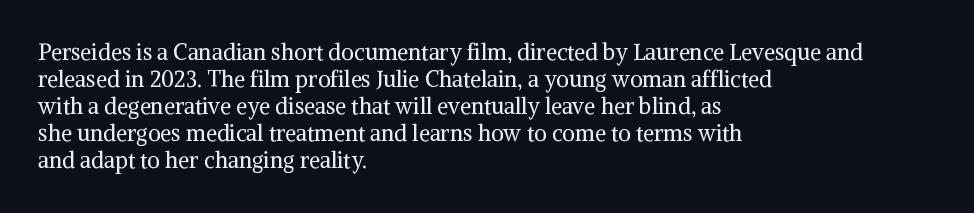
Beneath every word, the page is bare. The lettering holds an erect, upright posture throughout. Caption: face not bold, strokes unweighted. The gaps between neighbouring characters are ordinary and unremarkable.
